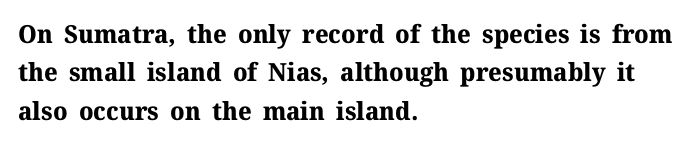
Q: Is the text bold? A: Yes.
Q: Is the text italic (slanted)? A: No, it is upright.
Q: Is the text underlined? A: No.
Q: How is the paragraph aligned? A: Left-aligned.
Q: Is the spacing between letters normal or unusually wide? A: Normal.
Q: Is the spacing between lines tight, normal or loose? A: Normal.
